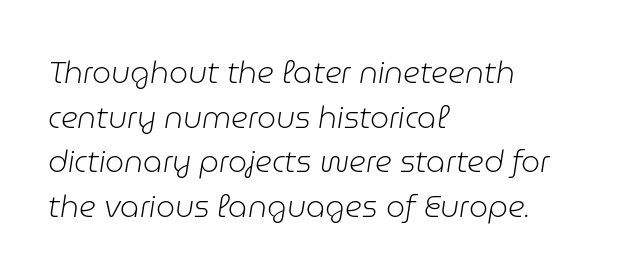
The image shows 30 px light type, italic (leaning right); set left-aligned, normal line spacing (1.49x), normal letter spacing, not underlined; low stroke contrast and a medium x-height.
